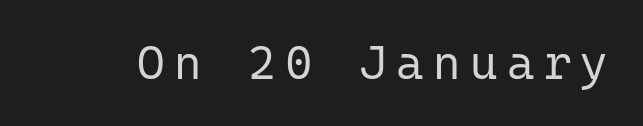
This sample has the even, mechanical cadence of fixed-width lettering. The glyphs in this specimen are sans serif. Decoration check: the copy has no underline. The rendering inserts visible extra space after every character. Vertical stems look standard width or narrower in stroke.
